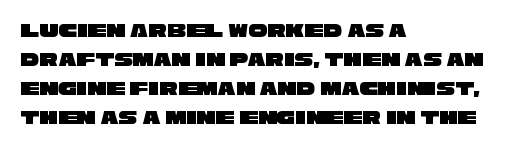
{"underline": "no", "align": "left", "line_spacing": "normal", "line_spacing_ratio": 1.38, "letter_spacing": "normal", "letter_spacing_em": 0.0, "glyph_px": 21}
